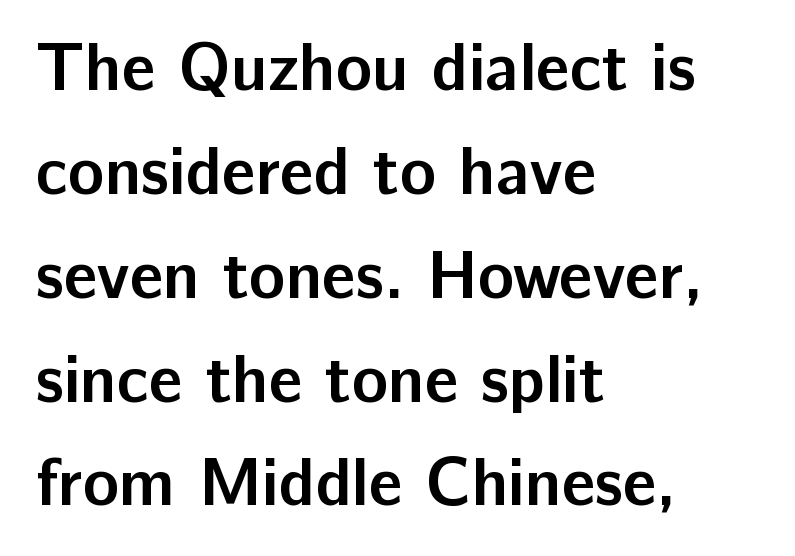
Q: Is the text bold? A: Yes.
Q: Is the text italic (slanted)? A: No, it is upright.
Q: Is the typeface a serif or a sans-serif typeface? A: Sans-serif.
Q: Is the text underlined? A: No.
Q: How is the paragraph aligned? A: Left-aligned.
Q: Is the spacing between letters normal or unusually wide? A: Normal.
Q: Is the spacing between lines tight, normal or loose? A: Normal.
Q: Width (condensed, normal, or wide)? A: Normal.
Q: Stroke contrast? A: Low.
Q: x-height? A: Medium.
Q: Monospaced? A: No.
